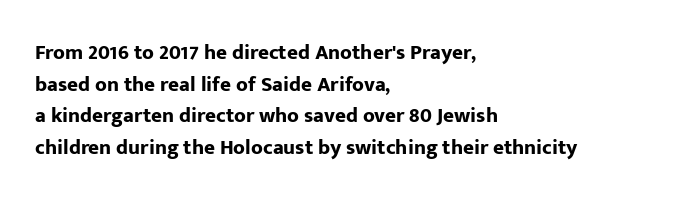
This is roman type, the default non-slanted kind. Observe the ordinary spacing: letters are neighbours, not strangers. The space between consecutive lines is moderate. Leftover space on each line is placed entirely after the last word. The string is rendered with underlining switched off. What weight is shown? A full bold with thick strokes.
